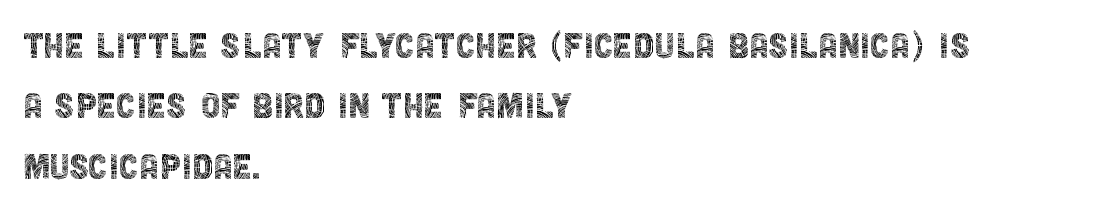
{"serif": "no", "italic": "no", "bold": "no", "weight": "thin", "width": "condensed", "x_height": "large", "monospaced": "no", "underline": "no", "align": "left", "line_spacing": "normal", "line_spacing_ratio": 1.37, "letter_spacing": "normal", "letter_spacing_em": 0.0, "glyph_px": 44}
